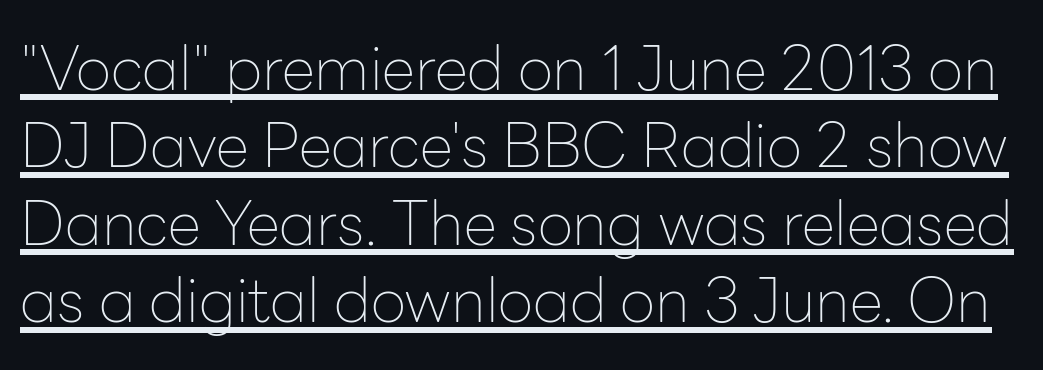
The image shows 61 px thin sans-serif type, upright; set normal line spacing (1.27x), normal letter spacing, underlined; low stroke contrast and a medium x-height.
